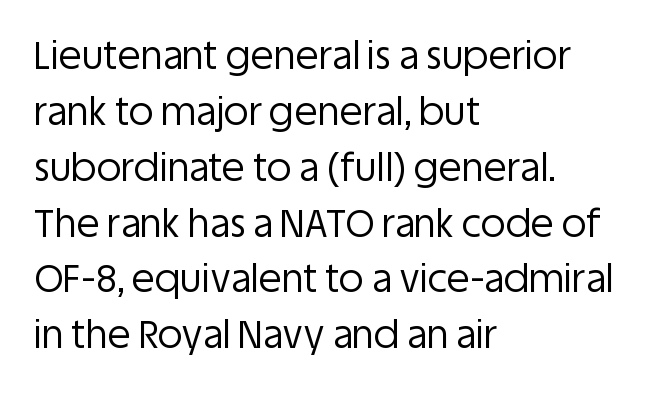
Is this a sans? Yes — the strokes have no serifs. A typesetter would mark this as roman, not italic. The lines sit at an ordinary, default distance from one another. The words here are not underlined.
